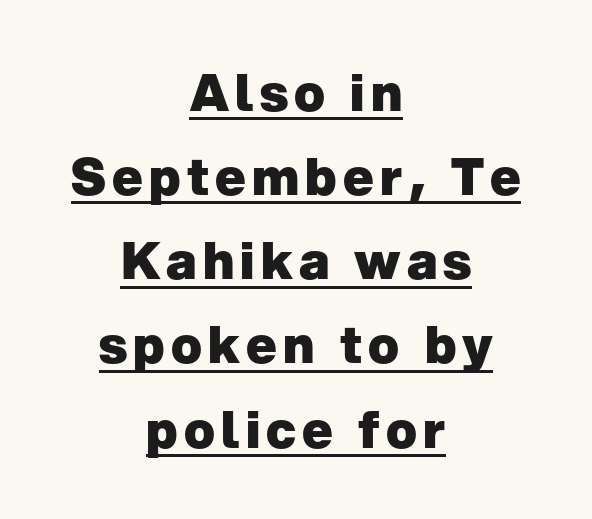
Does the copy run flush right? No — it is centered line by line. Heavy-handed strokes throughout: this text is bold. Think of a printed novel: that variable character pitch is what you see here. Serifs: no, the terminals of the letterforms are clean.
